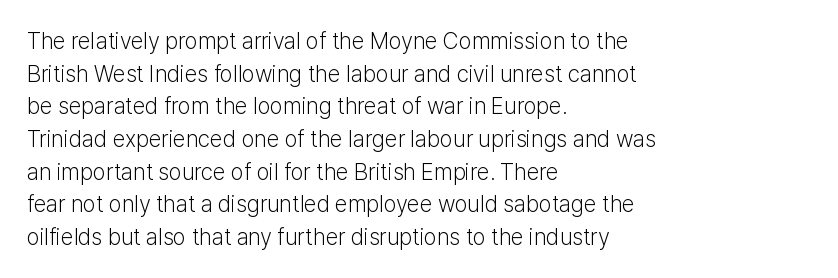
{"italic": "no", "bold": "no", "underline": "no", "align": "left", "line_spacing": "normal", "line_spacing_ratio": 1.42, "letter_spacing": "normal", "letter_spacing_em": 0.0, "glyph_px": 23}
